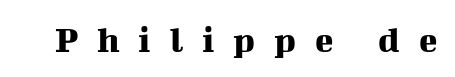
Q: Is the text italic (slanted)? A: No, it is upright.
Q: Is the typeface a serif or a sans-serif typeface? A: Serif.
Q: Is the text underlined? A: No.
Q: Is the spacing between letters normal or unusually wide? A: Unusually wide.
Q: Width (condensed, normal, or wide)? A: Normal.
Q: Stroke contrast? A: Medium.
Q: x-height? A: Medium.
Q: Monospaced? A: No.
